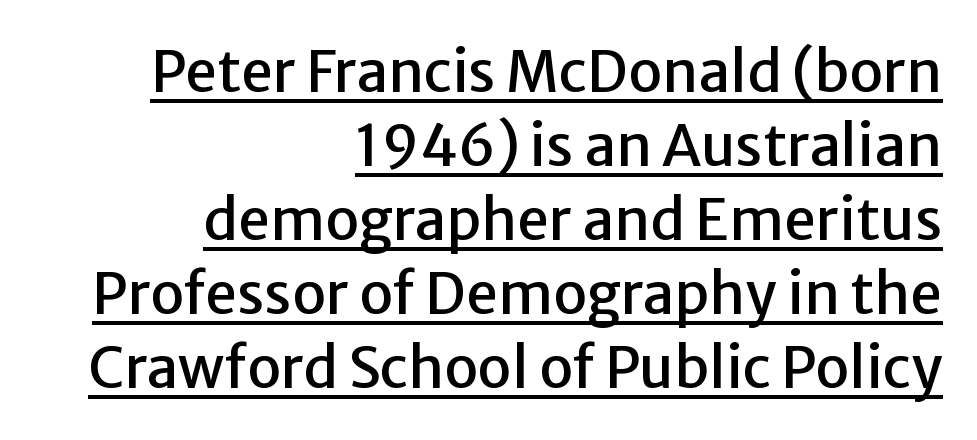
The image shows 57 px sans-serif type, upright; set right-aligned, normal line spacing (1.3x), normal letter spacing, underlined; low stroke contrast and a medium x-height.
